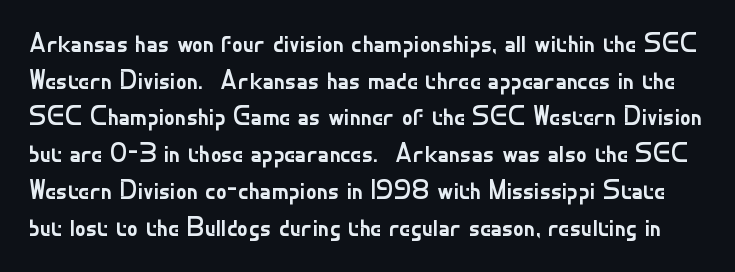
The image shows 27 px text type, upright; set normal line spacing (1.36x), normal letter spacing, not underlined.
